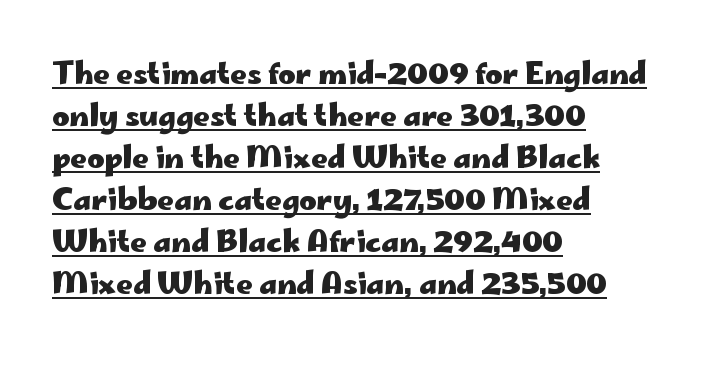
Q: Is the text bold? A: Yes.
Q: Is the text italic (slanted)? A: No, it is upright.
Q: Is the typeface a serif or a sans-serif typeface? A: Sans-serif.
Q: Is the text underlined? A: Yes.
Q: How is the paragraph aligned? A: Left-aligned.
Q: Is the spacing between letters normal or unusually wide? A: Normal.
Q: Is the spacing between lines tight, normal or loose? A: Normal.
Q: Width (condensed, normal, or wide)? A: Wide.
Q: Stroke contrast? A: Low.
Q: x-height? A: Small.
Q: Monospaced? A: No.
